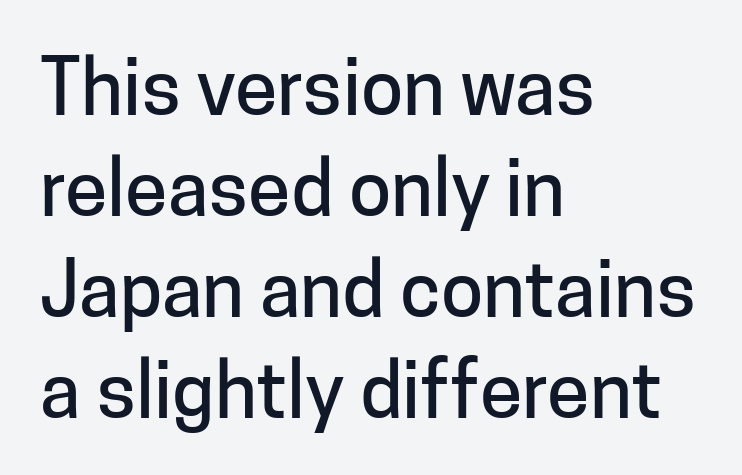
Type style note: lacks serifs. The rendering uses natural spacing where letterforms have individual widths. Each word holds together tightly as a unit, with standard inter-letter gaps. The foot of each line stays bare and open. Unlike italic type, these characters show no tilt at all.
